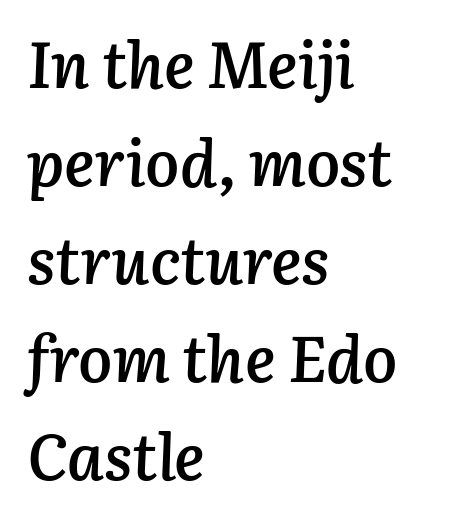
Weight check: semibold — heavier than regular, not quite bold. Is the letter spacing exaggerated? No — it looks like the ordinary default. The rendering uses natural spacing where letterforms have individual widths. The baseline area is clear. The passage is arranged the way most books set body copy — flush left.
